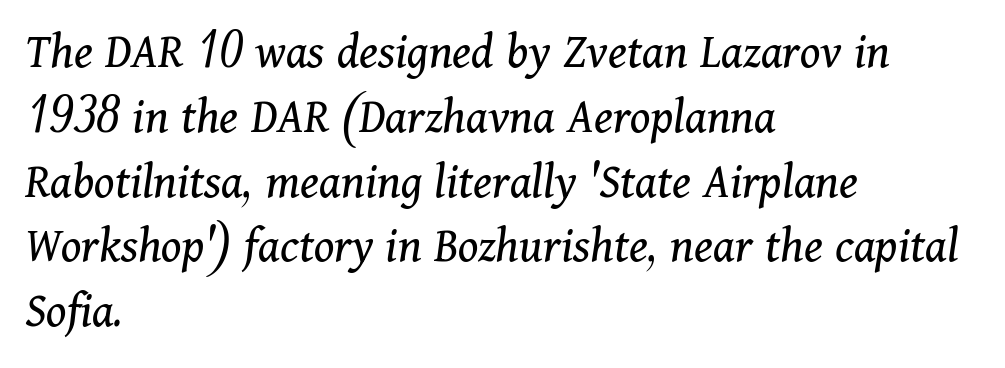
The image shows 51 px regular-weight serif type, italic (leaning right); set left-aligned, normal line spacing (1.27x), normal letter spacing, not underlined; medium stroke contrast and a medium x-height.
